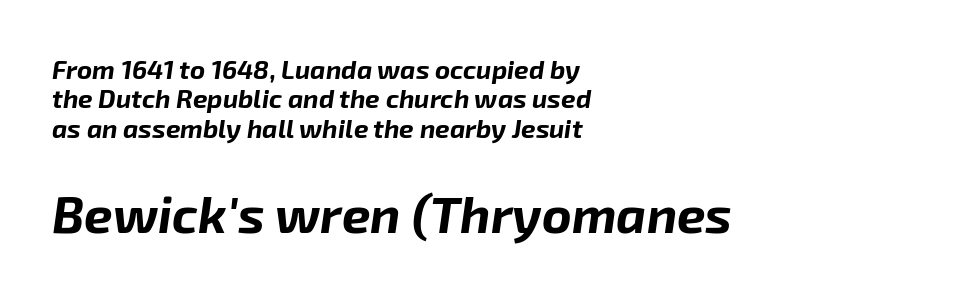
Q: Is the text bold? A: Yes.
Q: Is the text italic (slanted)? A: Yes, it leans right by about 8 degrees.
Q: Is the text underlined? A: No.
Q: How is the paragraph aligned? A: Left-aligned.
Q: Is the spacing between letters normal or unusually wide? A: Normal.
Q: Is the spacing between lines tight, normal or loose? A: Tight.
Q: Which block of text is set in a larger size, the first (top) or the second (bottom)? A: The second (bottom) one.
Q: Width (condensed, normal, or wide)? A: Normal.
Q: Stroke contrast? A: Low.
Q: x-height? A: Medium.
Q: Monospaced? A: No.
